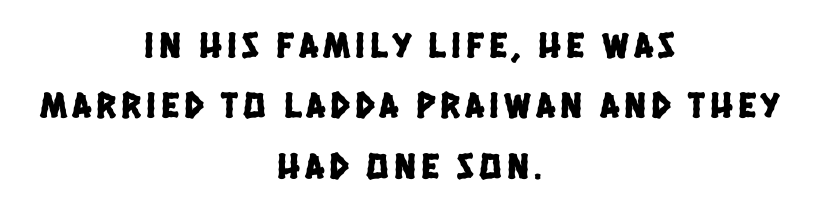
Q: Is the typeface a serif or a sans-serif typeface? A: Sans-serif.
Q: Is the text underlined? A: No.
Q: How is the paragraph aligned? A: Centered.
Q: Is the spacing between lines tight, normal or loose? A: Normal.
Q: Width (condensed, normal, or wide)? A: Condensed.
Q: Stroke contrast? A: Low.
Q: x-height? A: Large.
Q: Monospaced? A: No.
